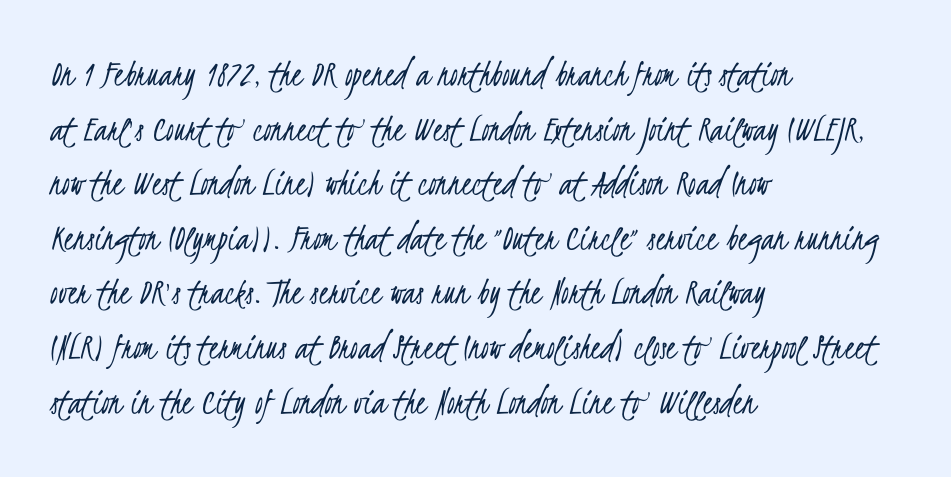
Ink coverage per letter is moderate at most. The rendering uses natural spacing where letterforms have individual widths. Every row of glyphs begins at an identical x-position on the left. The designer left line spacing at the default. Is this a sans? Yes — the strokes have no serifs. The string is rendered with underlining switched off.
